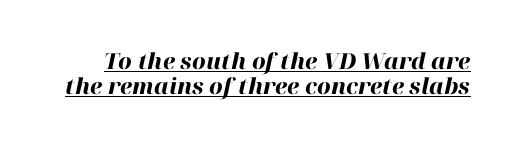
Q: Is the text bold? A: Yes.
Q: Is the text italic (slanted)? A: Yes, it leans right by about 12 degrees.
Q: Is the text underlined? A: Yes.
Q: Is the spacing between letters normal or unusually wide? A: Normal.
Q: Is the spacing between lines tight, normal or loose? A: Tight.
